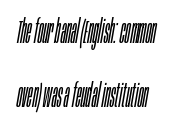
The image shows 32 px light, condensed type, italic (leaning right); set left-aligned, loose line spacing (2.01x), normal letter spacing, not underlined; low stroke contrast and a large x-height.
